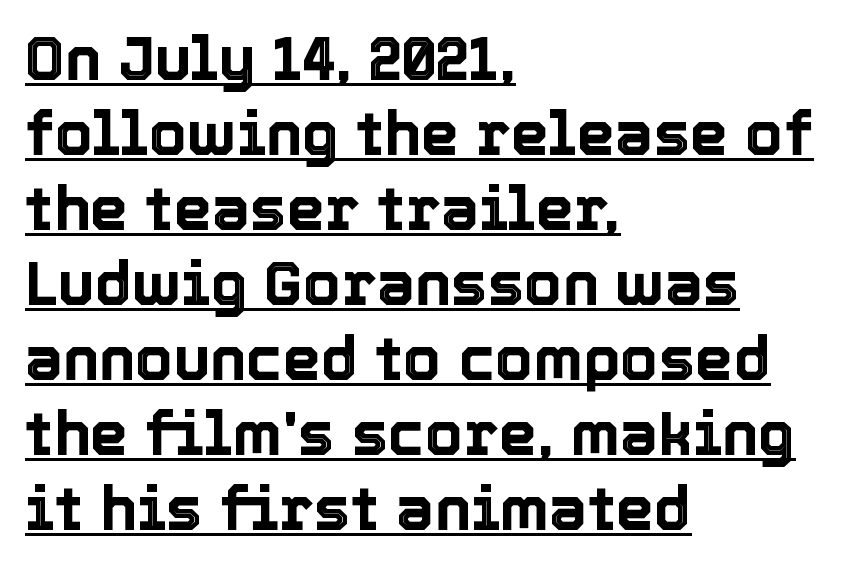
You could call the tracking neutral — neither tight nor loose. Typeset ragged right — the left edge is the straight one. A rule runs beneath these lines of type. These lines are rendered in a variable-pitch font.
